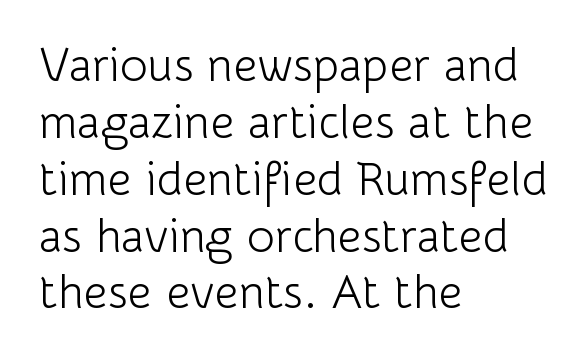
{"serif": "no", "italic": "no", "bold": "no", "weight": "light", "width": "normal", "stroke_contrast": "low", "x_height": "medium", "monospaced": "no", "underline": "no", "align": "left", "line_spacing_ratio": 1.21, "letter_spacing": "normal", "letter_spacing_em": 0.0, "glyph_px": 47}
